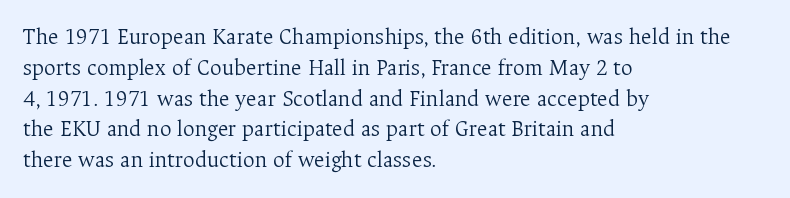
Q: Is the text bold? A: No.
Q: Is the text italic (slanted)? A: No, it is upright.
Q: Is the text underlined? A: No.
Q: How is the paragraph aligned? A: Left-aligned.
Q: Is the spacing between letters normal or unusually wide? A: Normal.
Q: Is the spacing between lines tight, normal or loose? A: Normal.
